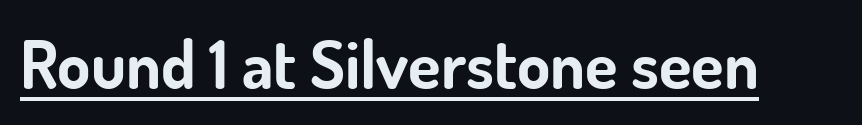
The image shows 67 px bold sans-serif type, upright; set normal letter spacing, underlined; low stroke contrast and a small x-height.
